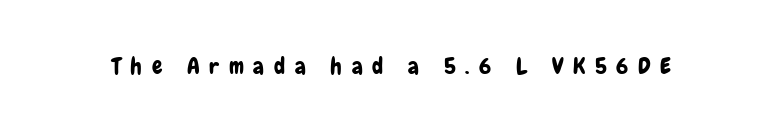
Q: Is the text italic (slanted)? A: No, it is upright.
Q: Is the text underlined? A: No.
Q: Is the spacing between letters normal or unusually wide? A: Unusually wide.
